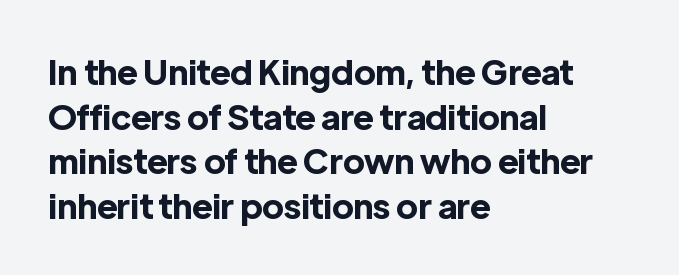
The image shows 34 px bold sans-serif type, upright; set left-aligned, normal line spacing (1.31x), normal letter spacing, not underlined; a medium x-height.
